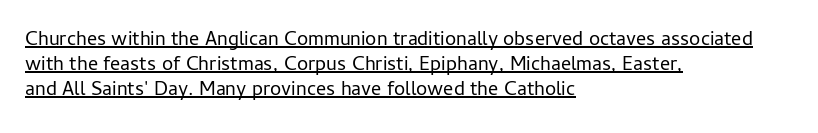
Q: Is the text bold? A: No.
Q: Is the text italic (slanted)? A: No, it is upright.
Q: Is the text underlined? A: Yes.
Q: How is the paragraph aligned? A: Left-aligned.
Q: Is the spacing between letters normal or unusually wide? A: Normal.
Q: Is the spacing between lines tight, normal or loose? A: Normal.
